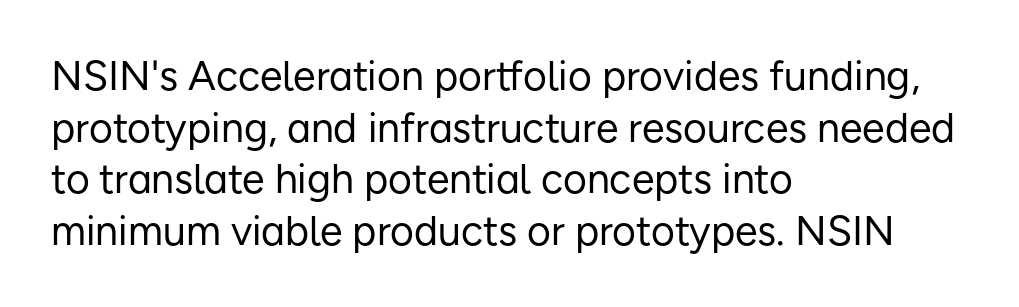
The image shows 41 px regular-weight sans-serif type, upright; set left-aligned, normal line spacing (1.26x), normal letter spacing, not underlined; low stroke contrast and a medium x-height.
